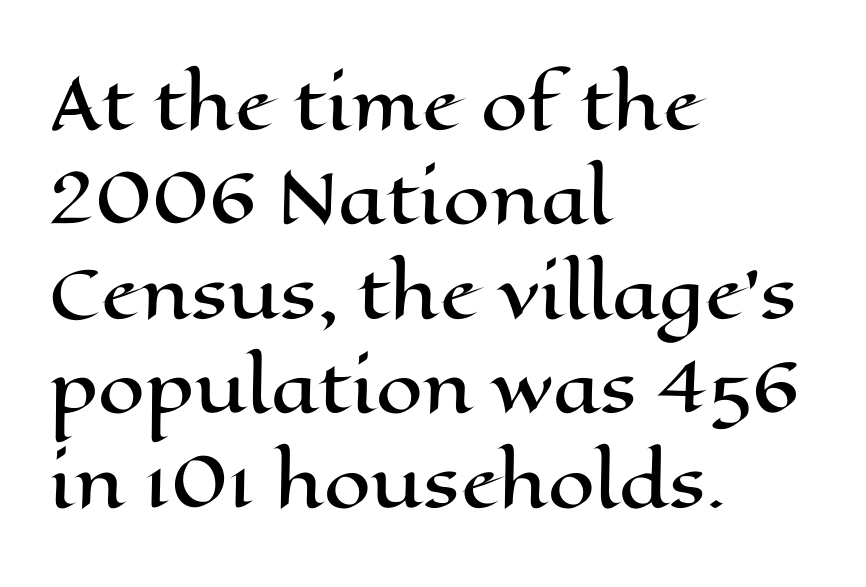
Honestly, the row spacing looks completely unremarkable. Vertical strokes here are truly vertical. The letters sit at their default tracking, neither squeezed nor spread. Each line starts at the same left margin while the right side varies. The string is rendered with underlining switched off. Here the designer chose a conventional face with non-uniform glyph widths.
